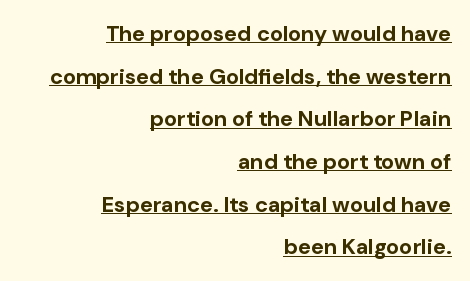
Q: Is the text bold? A: Yes.
Q: Is the text italic (slanted)? A: No, it is upright.
Q: Is the text underlined? A: Yes.
Q: How is the paragraph aligned? A: Right-aligned.
Q: Is the spacing between letters normal or unusually wide? A: Normal.
Q: Is the spacing between lines tight, normal or loose? A: Loose.
